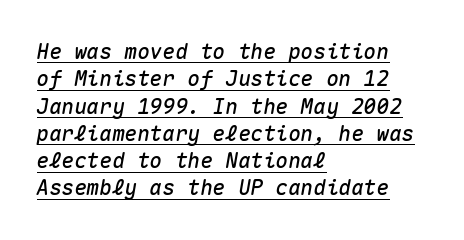
{"italic": "yes", "lean": "right", "slant_degrees": 10, "underline": "yes", "align": "left", "line_spacing": "normal", "line_spacing_ratio": 1.3, "letter_spacing": "normal", "letter_spacing_em": 0.0, "glyph_px": 21}
